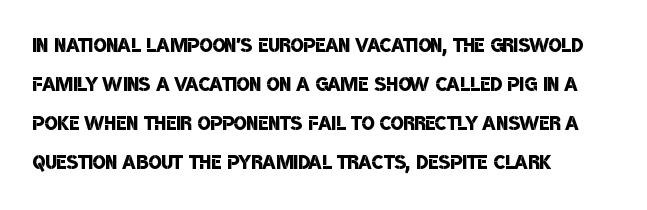
Underline: absent. Words appear dense and cohesive because spacing is normal. Bold? Not quite — semibold, heavier than regular but stopping short. How would I describe the line gaps? Plain and ordinary.
